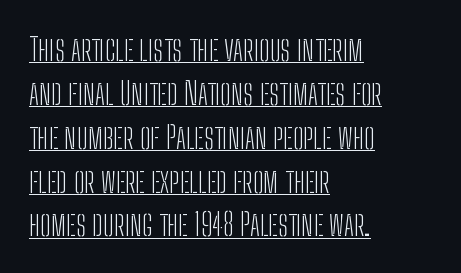
Where is the straight margin? On the left. The rendering uses natural spacing where letterforms have individual widths. The gaps between neighbouring characters are ordinary and unremarkable. Ink coverage per letter is moderate at most. Notice how a bar underscores the lettering throughout. You can tell from the bare stems that sans-serif type was used.
